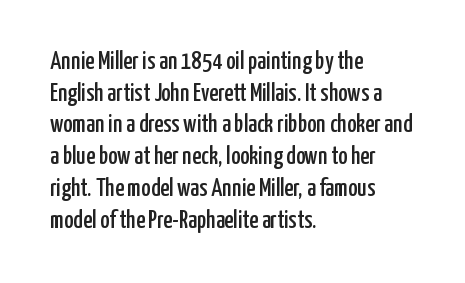
{"italic": "no", "underline": "no", "align": "left", "line_spacing": "normal", "line_spacing_ratio": 1.27, "letter_spacing": "normal", "letter_spacing_em": 0.0, "glyph_px": 25}
